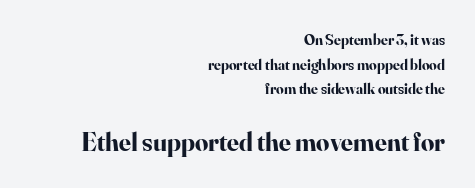
Q: Is the text bold? A: Yes.
Q: Is the text italic (slanted)? A: No, it is upright.
Q: Is the text underlined? A: No.
Q: How is the paragraph aligned? A: Right-aligned.
Q: Is the spacing between letters normal or unusually wide? A: Normal.
Q: Is the spacing between lines tight, normal or loose? A: Normal.
Q: Which block of text is set in a larger size, the first (top) or the second (bottom)? A: The second (bottom) one.
